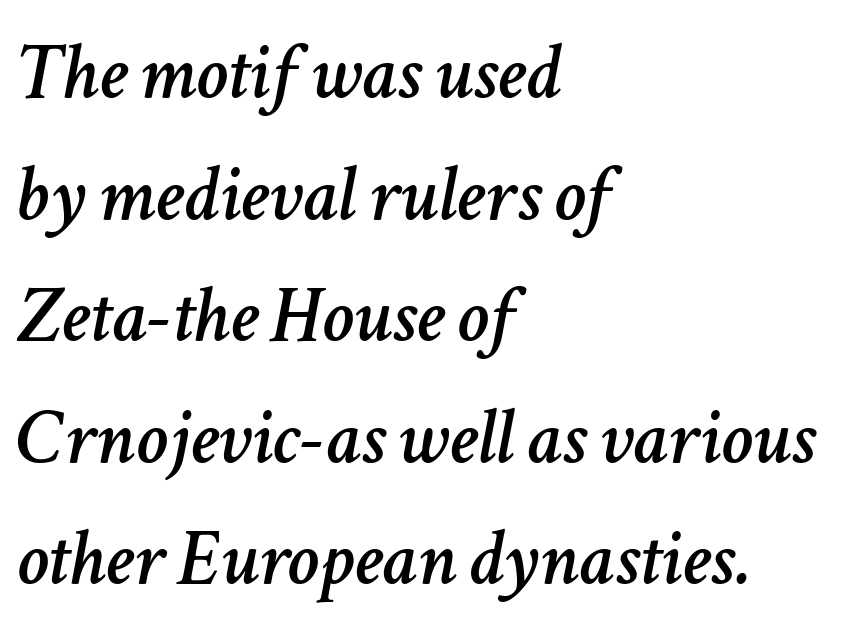
Q: Is the text italic (slanted)? A: Yes, it leans right by about 11 degrees.
Q: Is the text underlined? A: No.
Q: How is the paragraph aligned? A: Left-aligned.
Q: Is the spacing between letters normal or unusually wide? A: Normal.
Q: Is the spacing between lines tight, normal or loose? A: Normal.
Q: Width (condensed, normal, or wide)? A: Normal.
Q: Stroke contrast? A: Low.
Q: x-height? A: Medium.
Q: Monospaced? A: No.
